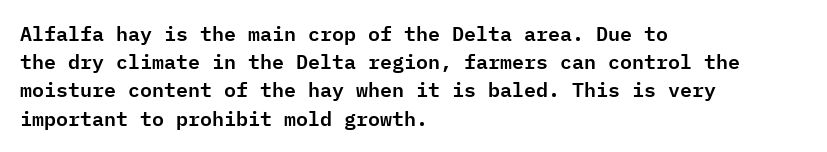
The image shows 20 px text type, upright; set left-aligned, normal line spacing (1.41x), normal letter spacing, not underlined.
